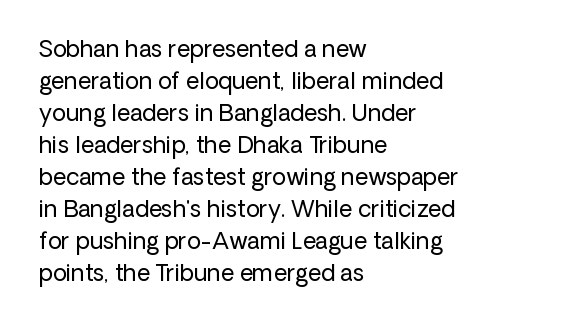
The image shows 23 px text type, upright; set left-aligned, normal line spacing (1.39x), normal letter spacing, not underlined.
